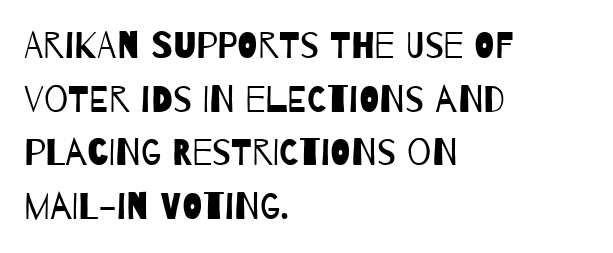
The image shows 38 px regular-weight, condensed sans-serif type; set left-aligned, normal line spacing (1.41x), normal letter spacing, not underlined; low stroke contrast and a large x-height.
